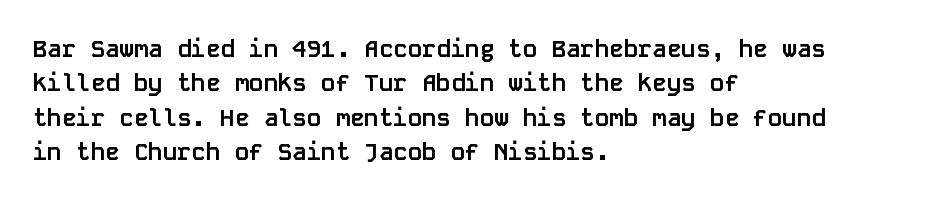
The image shows 24 px bold type, upright; set left-aligned, normal line spacing (1.43x), normal letter spacing, not underlined.
